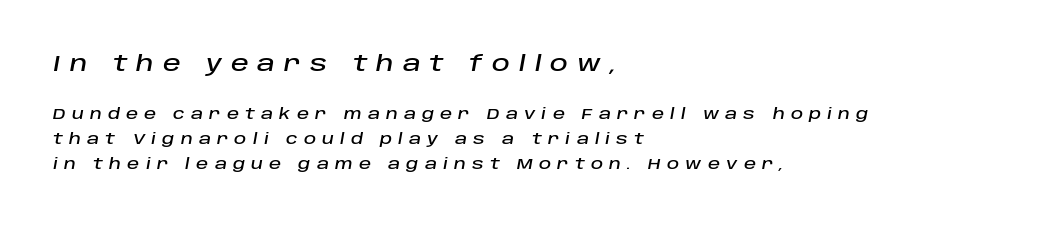
{"italic": "yes", "lean": "right", "slant_degrees": 10, "underline": "no", "align": "left", "line_spacing": "normal", "line_spacing_ratio": 1.67, "letter_spacing": "wide", "letter_spacing_em": 0.41, "larger_block": "first", "size_ratio": 1.47, "glyph_px": 22}
